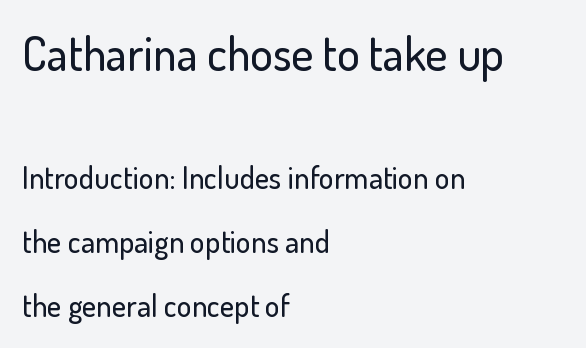
{"serif": "no", "italic": "no", "width": "normal", "stroke_contrast": "low", "x_height": "small", "monospaced": "no", "underline": "no", "align": "left", "line_spacing": "loose", "line_spacing_ratio": 2.07, "letter_spacing": "normal", "letter_spacing_em": 0.0, "larger_block": "first", "size_ratio": 1.52, "glyph_px": 47}
